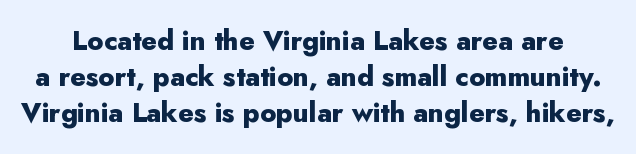
The image shows 27 px bold type, upright; set normal line spacing (1.33x), normal letter spacing, not underlined.
